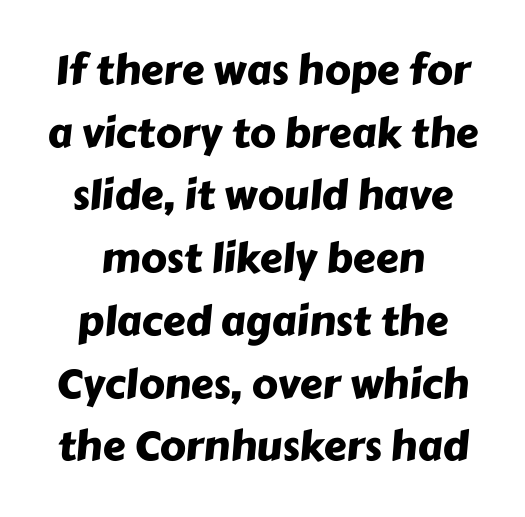
{"serif": "no", "width": "normal", "stroke_contrast": "low", "x_height": "medium", "monospaced": "no", "underline": "no", "align": "center", "line_spacing": "normal", "line_spacing_ratio": 1.53, "letter_spacing": "normal", "letter_spacing_em": 0.0, "glyph_px": 41}
